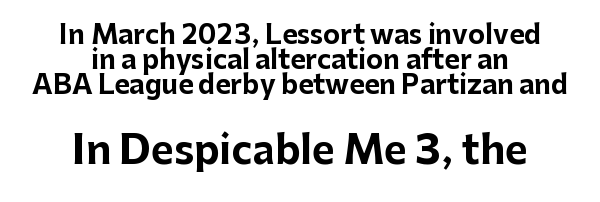
Proportional: the letters do not fall into vertical columns. Heft: maximum for text — a bold. Regarding leading, the lines here are crowded together. Rendered with straight, roman letterforms.
